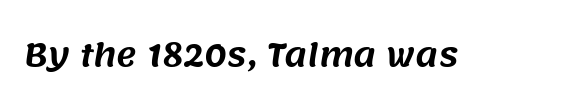
No extra tracking has been applied to these lines. Anything drawn beneath the words? Only blank space. Observe the absence of serifs on each vertical stroke in this sample. Looks like regular typesetting: each glyph gets only the width it needs.
